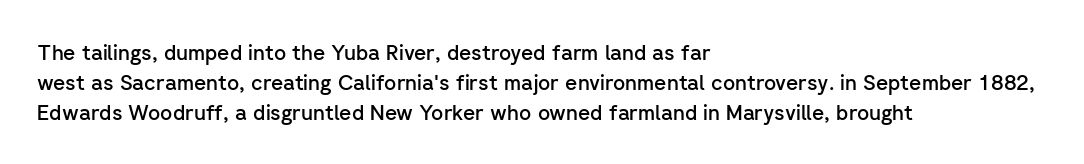
Q: Is the text bold? A: Semi-bold.
Q: Is the text italic (slanted)? A: No, it is upright.
Q: Is the text underlined? A: No.
Q: How is the paragraph aligned? A: Left-aligned.
Q: Is the spacing between letters normal or unusually wide? A: Normal.
Q: Is the spacing between lines tight, normal or loose? A: Normal.
